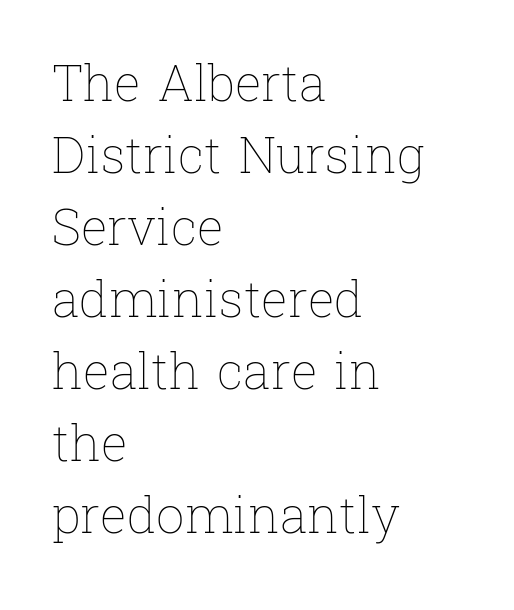
Look at the tracking — it's just the regular setting, nothing added. Notice how the stems are strictly vertical — no italics here. These lines stack with their left ends in a neat column. This block has exactly the height ordinary leading produces.
